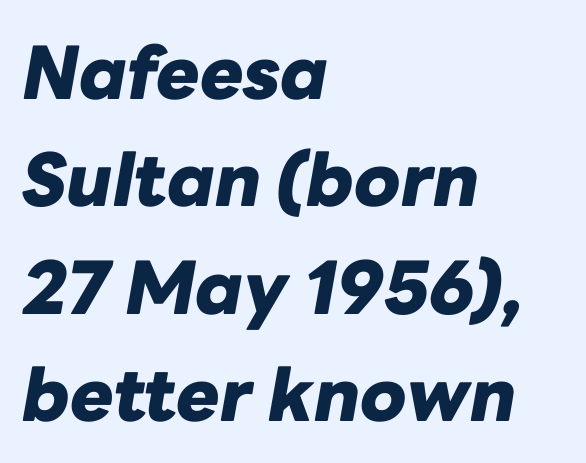
Q: Is the text bold? A: Yes.
Q: Is the text italic (slanted)? A: Yes, it leans right by about 10 degrees.
Q: Is the text underlined? A: No.
Q: How is the paragraph aligned? A: Left-aligned.
Q: Is the spacing between letters normal or unusually wide? A: Normal.
Q: Is the spacing between lines tight, normal or loose? A: Normal.
Q: Width (condensed, normal, or wide)? A: Normal.
Q: Stroke contrast? A: Low.
Q: x-height? A: Medium.
Q: Monospaced? A: No.
